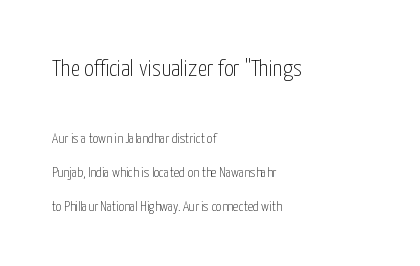
{"italic": "no", "bold": "no", "underline": "no", "align": "left", "line_spacing": "loose", "line_spacing_ratio": 2.41, "letter_spacing": "normal", "letter_spacing_em": 0.0, "larger_block": "first", "size_ratio": 1.71, "glyph_px": 24}
